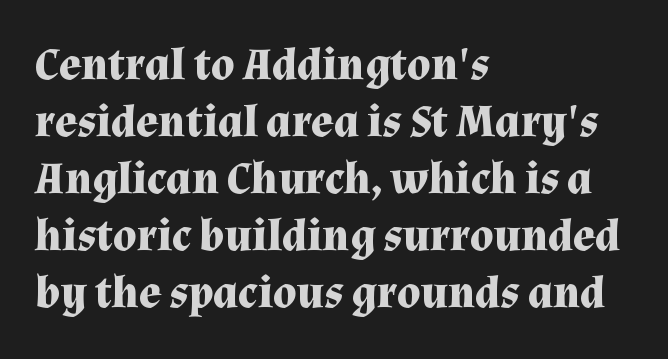
The image shows 46 px bold serif type, upright; set left-aligned, line spacing 1.24x, normal letter spacing, not underlined; medium stroke contrast and a medium x-height.
